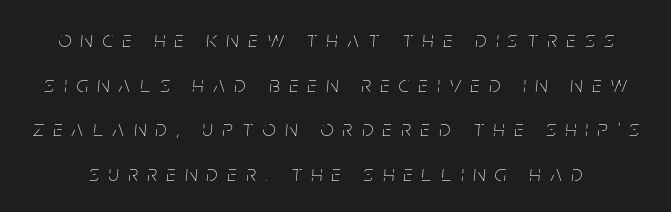
Q: Is the text bold? A: No.
Q: Is the text italic (slanted)? A: Yes, it leans right by about 5 degrees.
Q: Is the text underlined? A: No.
Q: Is the spacing between letters normal or unusually wide? A: Unusually wide.
Q: Is the spacing between lines tight, normal or loose? A: Loose.
